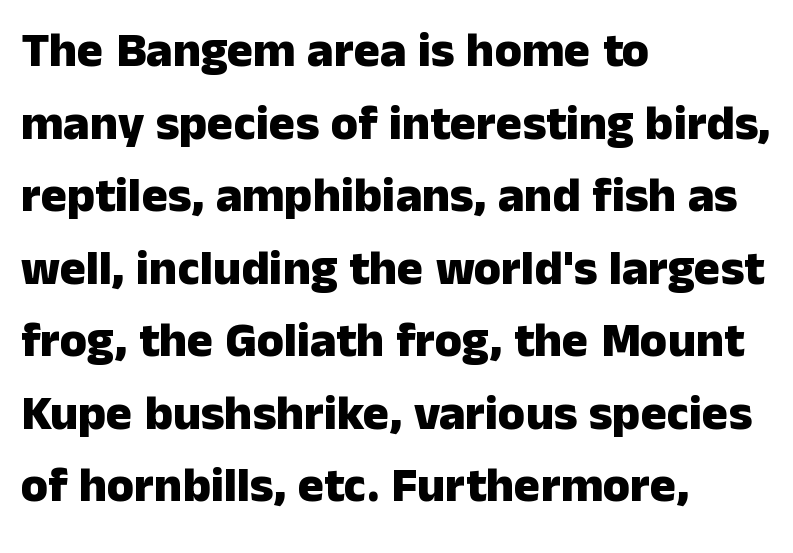
Words appear dense and cohesive because spacing is normal. The typesetter chose a ragged-right arrangement here. Nope, not italic — everything's standing straight. Note the varied advance widths — an 'i' is clearly narrower than an 'm'. A typesetter would label this face a sans.
